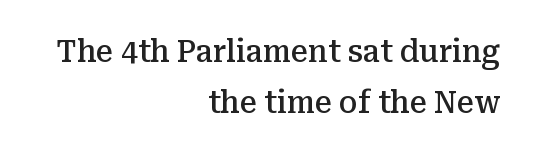
Q: Is the text bold? A: Semi-bold.
Q: Is the text italic (slanted)? A: No, it is upright.
Q: Is the typeface a serif or a sans-serif typeface? A: Serif.
Q: Is the text underlined? A: No.
Q: How is the paragraph aligned? A: Right-aligned.
Q: Is the spacing between letters normal or unusually wide? A: Normal.
Q: Is the spacing between lines tight, normal or loose? A: Normal.
Q: Width (condensed, normal, or wide)? A: Normal.
Q: Stroke contrast? A: Medium.
Q: x-height? A: Medium.
Q: Monospaced? A: No.
